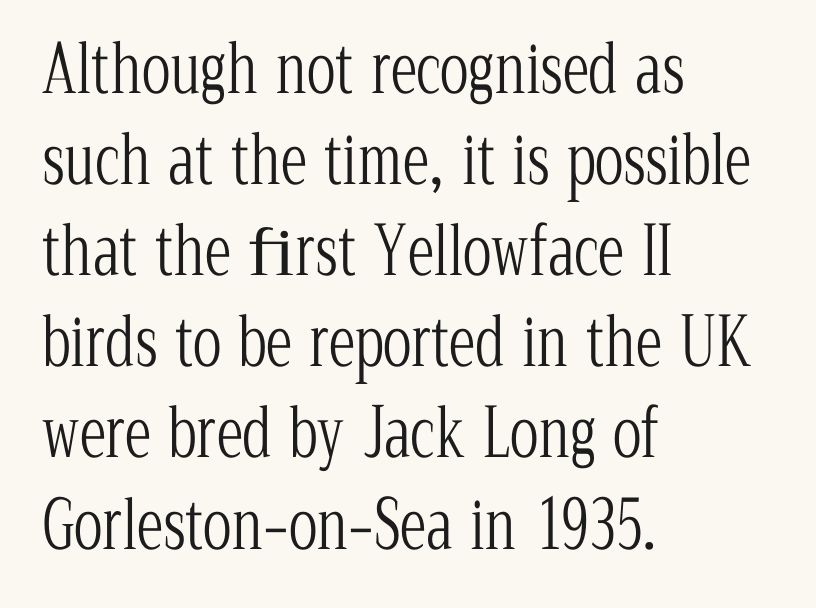
The image shows 67 px light, condensed serif type, upright; set left-aligned, normal line spacing (1.36x), normal letter spacing, not underlined; low stroke contrast and a medium x-height.
